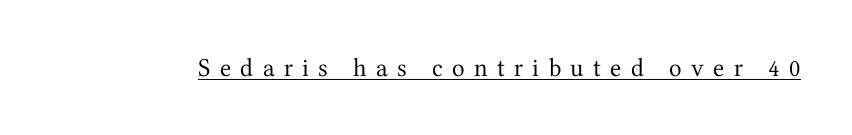
{"italic": "no", "bold": "no", "underline": "yes", "letter_spacing": "wide", "letter_spacing_em": 0.36, "glyph_px": 26}
